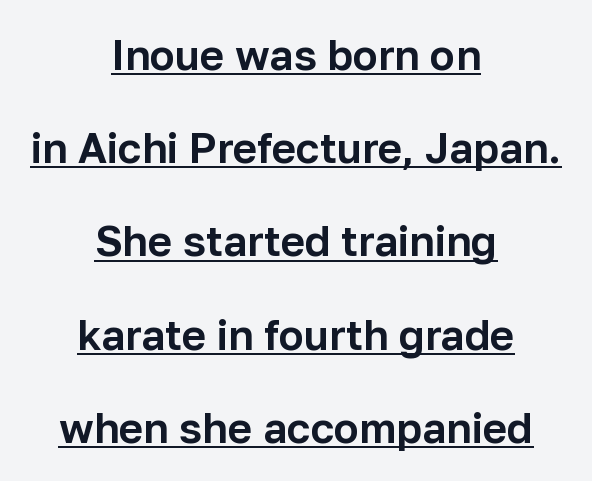
The type is set solid horizontally, with unmodified tracking. The face used here is proportionally spaced, like ordinary book or web type. This sample uses a sans-serif face. In designer terms, the underline attribute is active on this setting. A great deal of white space separates one row of letters from the next. These lines stack symmetrically, like a column narrowing and widening about its center.
